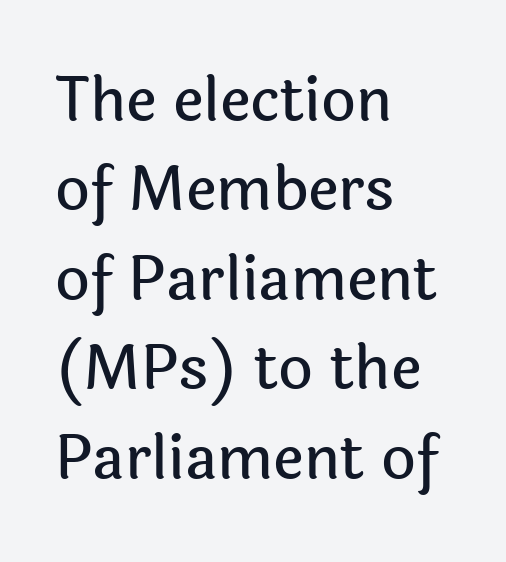
{"serif": "no", "italic": "no", "width": "normal", "x_height": "medium", "monospaced": "no", "underline": "no", "align": "left", "line_spacing": "normal", "line_spacing_ratio": 1.49, "letter_spacing": "normal", "letter_spacing_em": 0.0, "glyph_px": 60}
